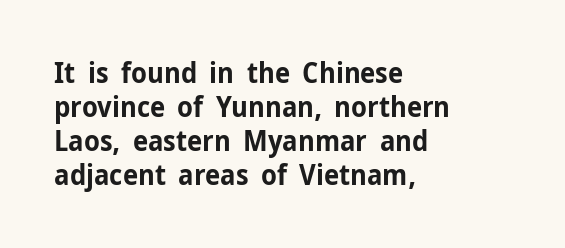
{"serif": "no", "italic": "no", "bold": "yes", "weight": "bold", "width": "normal", "stroke_contrast": "low", "x_height": "medium", "monospaced": "no", "underline": "no", "align": "left", "line_spacing_ratio": 1.21, "letter_spacing": "normal", "letter_spacing_em": 0.0, "glyph_px": 28}
